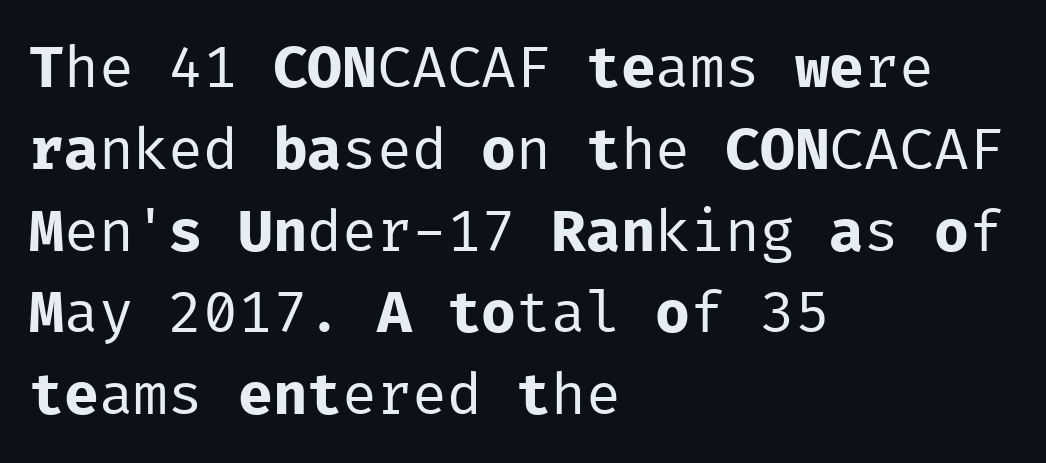
Nobody touched the tracking dial on this one. Descender tails drop into unmarked territory. Notice how the passage keeps a crisp vertical edge on the left only. I'd call this a sans setting — the letters go barefoot.
